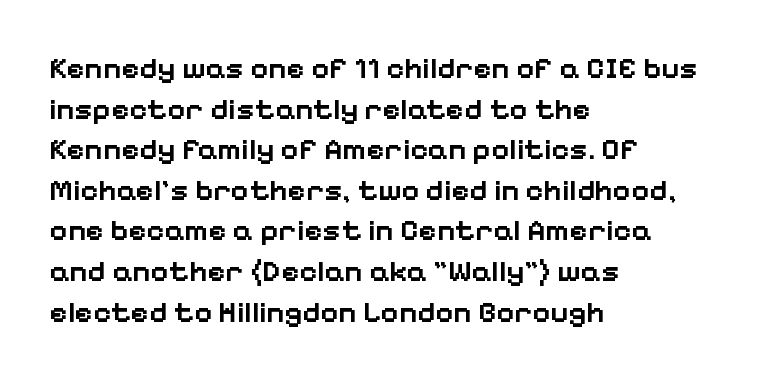
The image shows 31 px semibold sans-serif type, upright; set left-aligned, normal line spacing (1.31x), normal letter spacing, not underlined; low stroke contrast and a medium x-height.
